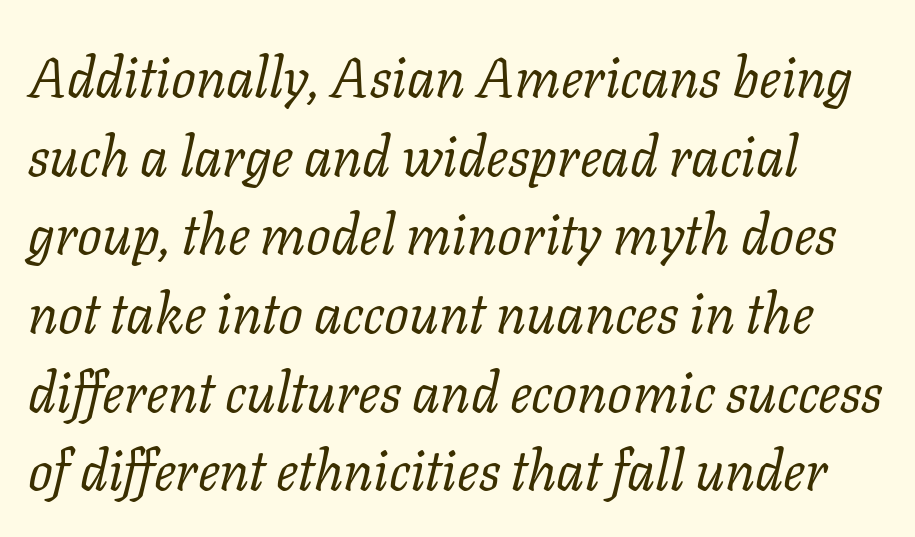
The text block is weighted toward the left margin, trailing off unevenly rightward. Underlining? Definitely not there. You could not count columns in this text — the font is proportionally spaced. Quick note: interline space is typical.
